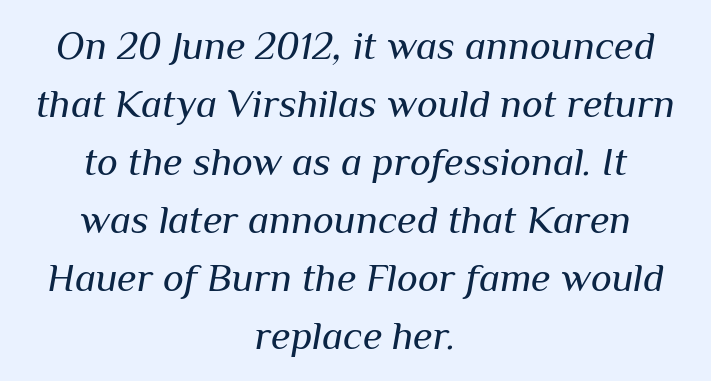
Q: Is the text bold? A: No.
Q: Is the text italic (slanted)? A: Yes, it leans right by about 10 degrees.
Q: Is the text underlined? A: No.
Q: How is the paragraph aligned? A: Centered.
Q: Is the spacing between letters normal or unusually wide? A: Normal.
Q: Is the spacing between lines tight, normal or loose? A: Normal.
Q: Width (condensed, normal, or wide)? A: Normal.
Q: Stroke contrast? A: Medium.
Q: x-height? A: Medium.
Q: Monospaced? A: No.
